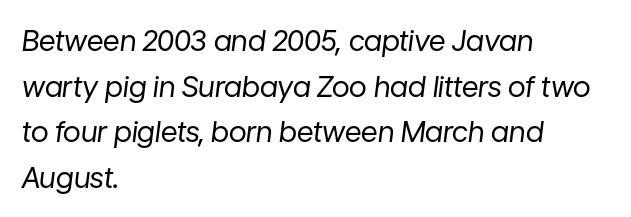
This rendering features lettering with no underline. A typesetter would call this proportional, since set widths differ per character. The block of text has a typical density, with ordinary space between rows. Think standard paragraph weight, or any step lighter than that. This sample is left-justified, so line endings fall wherever the words run out.
